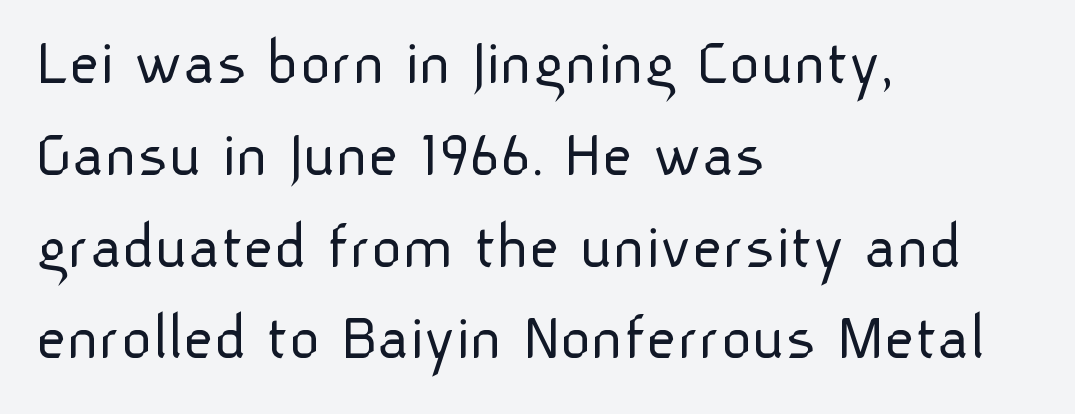
{"serif": "no", "italic": "no", "bold": "no", "weight": "light", "width": "normal", "stroke_contrast": "low", "x_height": "medium", "monospaced": "no", "underline": "no", "align": "left", "line_spacing": "normal", "line_spacing_ratio": 1.37, "letter_spacing": "normal", "letter_spacing_em": 0.0, "glyph_px": 67}
